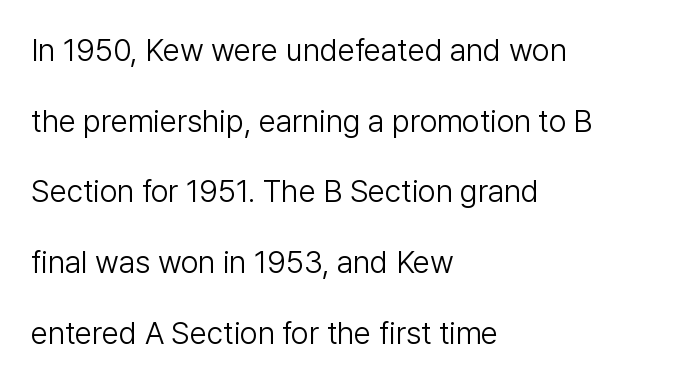
The image shows 31 px light sans-serif type, upright; set left-aligned, loose line spacing (2.28x), normal letter spacing, not underlined; low stroke contrast and a medium x-height.
